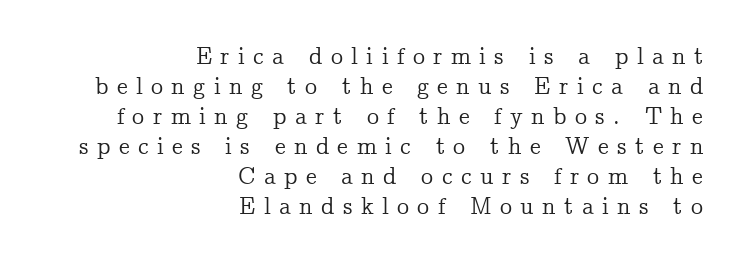
The image shows 24 px text type, upright; set right-aligned, normal line spacing (1.25x), unusually wide letter spacing (+0.35 em), not underlined.
